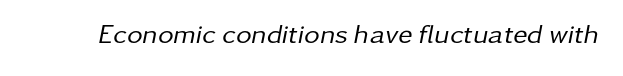
The image shows 27 px text type, italic (leaning right); set normal letter spacing, not underlined.
